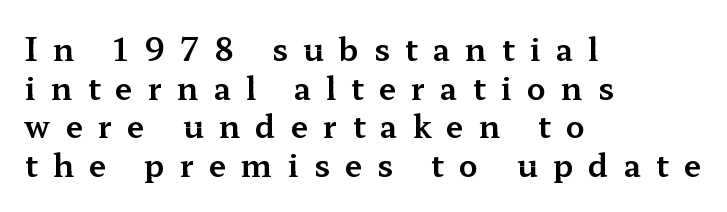
{"serif": "yes", "italic": "no", "width": "wide", "stroke_contrast": "medium", "x_height": "medium", "monospaced": "no", "underline": "no", "align": "left", "line_spacing": "normal", "line_spacing_ratio": 1.25, "letter_spacing": "wide", "letter_spacing_em": 0.49, "glyph_px": 31}
